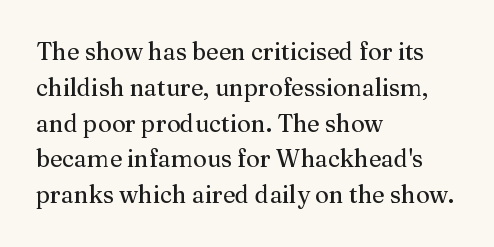
The setting favours the left margin, as ordinary paragraphs usually do. Upright lettering throughout. Letter spacing: default. No chunkiness to these letters — they're not bold.
